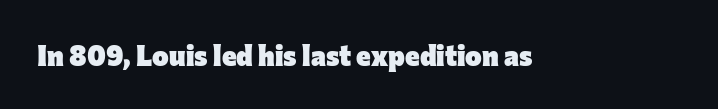
Q: Is the text bold? A: Yes.
Q: Is the text italic (slanted)? A: No, it is upright.
Q: Is the typeface a serif or a sans-serif typeface? A: Sans-serif.
Q: Is the text underlined? A: No.
Q: Is the spacing between letters normal or unusually wide? A: Normal.
Q: Width (condensed, normal, or wide)? A: Normal.
Q: Stroke contrast? A: Low.
Q: x-height? A: Medium.
Q: Monospaced? A: No.
